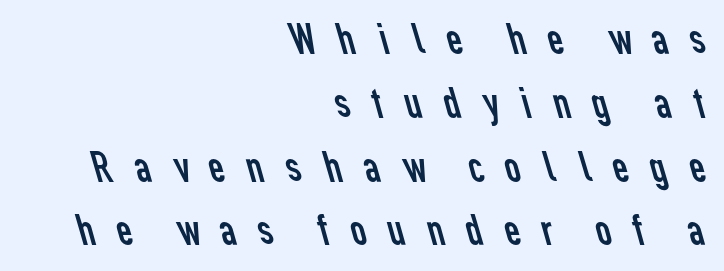
Q: Is the text bold? A: No.
Q: Is the typeface a serif or a sans-serif typeface? A: Sans-serif.
Q: Is the text underlined? A: No.
Q: How is the paragraph aligned? A: Right-aligned.
Q: Is the spacing between letters normal or unusually wide? A: Unusually wide.
Q: Is the spacing between lines tight, normal or loose? A: Normal.
Q: Width (condensed, normal, or wide)? A: Normal.
Q: Stroke contrast? A: Low.
Q: x-height? A: Medium.
Q: Monospaced? A: No.
